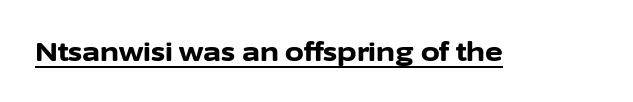
{"italic": "no", "bold": "yes", "underline": "yes", "letter_spacing": "normal", "letter_spacing_em": 0.0, "glyph_px": 27}
